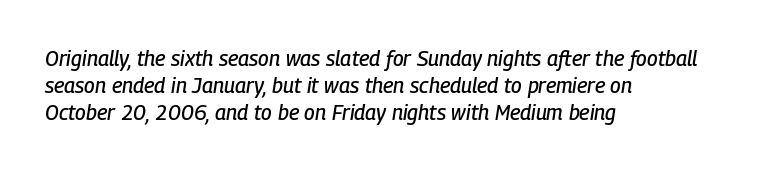
The image shows 21 px text type, italic (leaning right); set left-aligned, normal line spacing (1.28x), normal letter spacing, not underlined.
